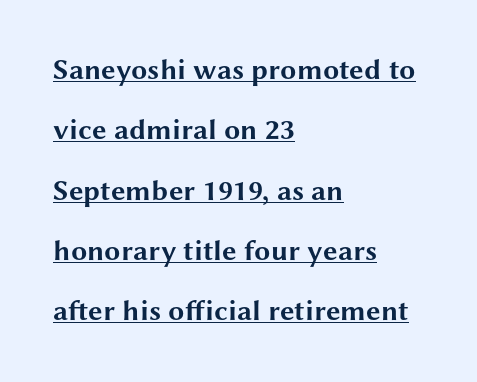
A sans-serif font was chosen for this passage. Upright lettering throughout. Is this a fixed-width face? No — the glyphs have proportional, varying widths. Plenty of ink on the page — the face is bold. Does the copy run flush right? No — it runs flush left. Quick note: underline on.
